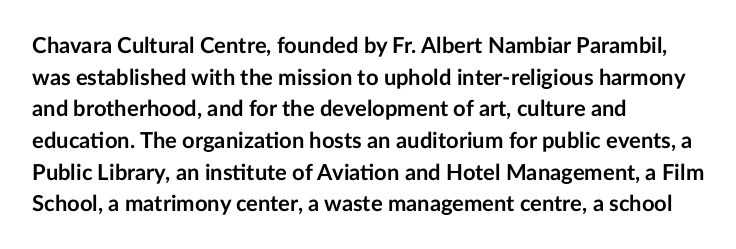
The image shows 22 px bold type, upright; set left-aligned, normal line spacing (1.44x), normal letter spacing, not underlined.
